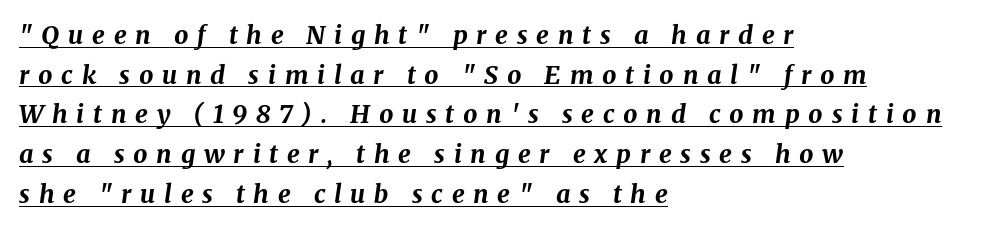
The image shows 25 px bold type, italic (leaning right); set left-aligned, normal line spacing (1.59x), unusually wide letter spacing (+0.35 em), underlined.
